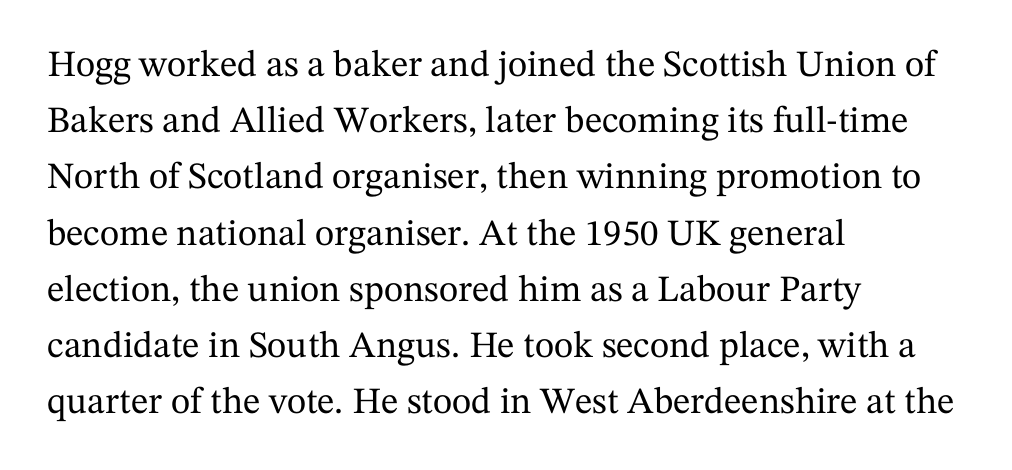
Each letter's strokes conclude with small projecting serifs. Do the characters align in a grid? No, the font is proportional. Characters follow at the spacing the type designer built in. Bare-footed words on every line. The paragraph shown leans on its left margin.
